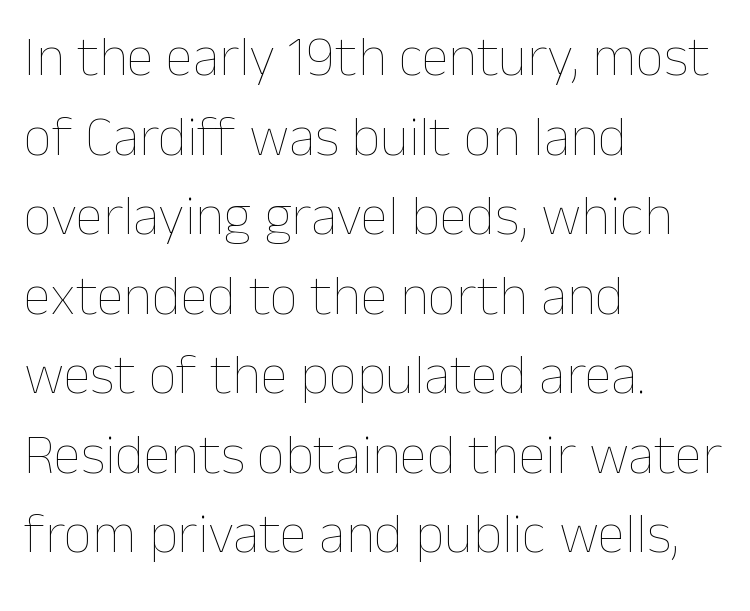
{"italic": "no", "bold": "no", "weight": "thin", "width": "normal", "stroke_contrast": "low", "x_height": "medium", "monospaced": "no", "underline": "no", "align": "left", "line_spacing": "normal", "line_spacing_ratio": 1.42, "letter_spacing": "normal", "letter_spacing_em": 0.0, "glyph_px": 56}
